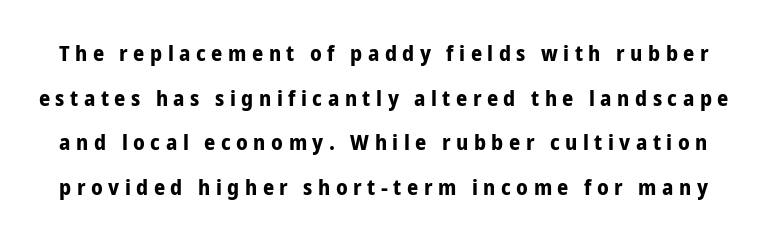
{"italic": "no", "bold": "yes", "underline": "no", "line_spacing": "loose", "line_spacing_ratio": 2.03, "letter_spacing": "wide", "letter_spacing_em": 0.25, "glyph_px": 22}
